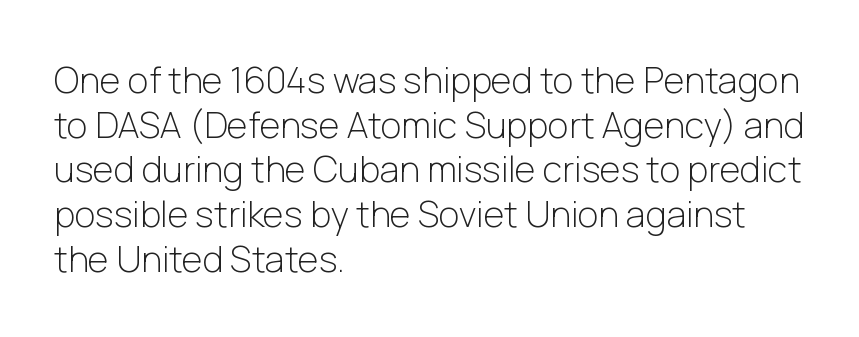
{"serif": "no", "italic": "no", "bold": "no", "weight": "light", "width": "normal", "stroke_contrast": "low", "x_height": "medium", "monospaced": "no", "underline": "no", "align": "left", "line_spacing_ratio": 1.24, "letter_spacing": "normal", "letter_spacing_em": 0.0, "glyph_px": 36}
